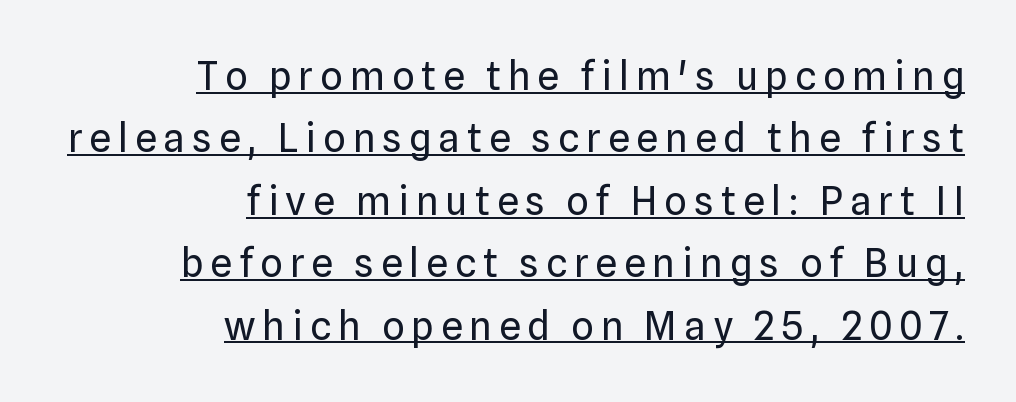
{"serif": "no", "italic": "no", "bold": "no", "weight": "regular", "width": "normal", "stroke_contrast": "low", "x_height": "medium", "monospaced": "no", "underline": "yes", "align": "right", "line_spacing": "normal", "line_spacing_ratio": 1.6, "glyph_px": 39}
